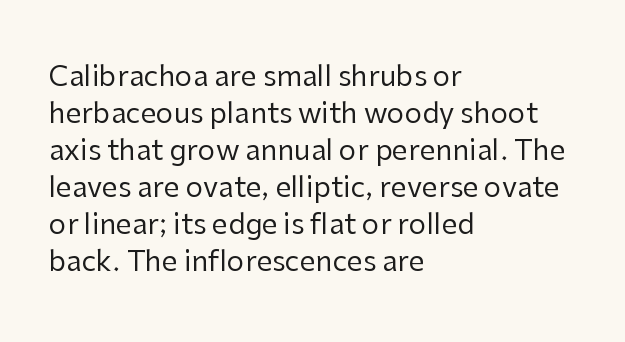
Q: Is the text bold? A: No.
Q: Is the text italic (slanted)? A: No, it is upright.
Q: Is the typeface a serif or a sans-serif typeface? A: Sans-serif.
Q: Is the text underlined? A: No.
Q: How is the paragraph aligned? A: Left-aligned.
Q: Is the spacing between letters normal or unusually wide? A: Normal.
Q: Is the spacing between lines tight, normal or loose? A: Normal.
Q: Width (condensed, normal, or wide)? A: Normal.
Q: Stroke contrast? A: Low.
Q: x-height? A: Medium.
Q: Monospaced? A: No.
